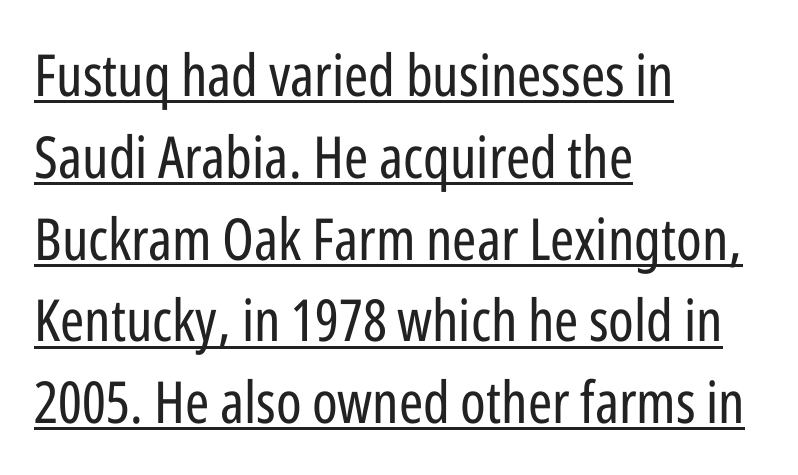
The designer went with a sans here, leaving each stem footless. The lines in this sample share a left origin and differ only in where they stop. Reading down the column, the eye jumps a familiar distance to each next line. Is this a fixed-width face? No — the glyphs have proportional, varying widths. Short note: letters normally spaced. Do the letters lean? They stand straight.
